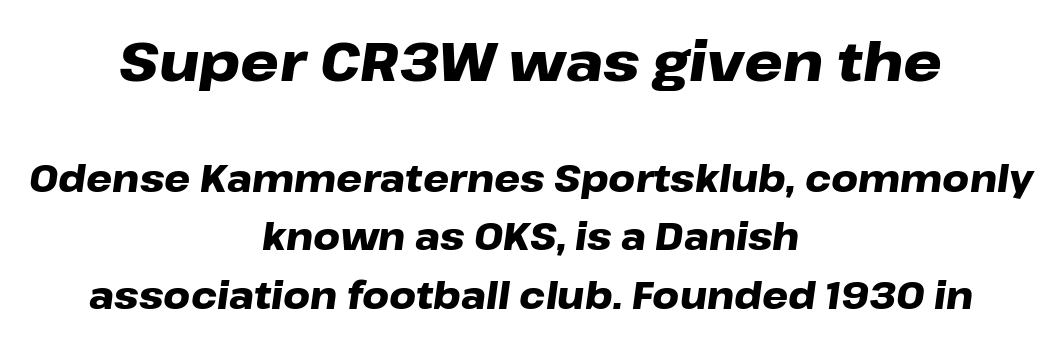
{"italic": "yes", "lean": "right", "slant_degrees": 8, "bold": "yes", "weight": "heavy", "width": "wide", "stroke_contrast": "low", "x_height": "medium", "monospaced": "no", "underline": "no", "align": "center", "line_spacing": "normal", "line_spacing_ratio": 1.57, "letter_spacing": "normal", "letter_spacing_em": 0.0, "larger_block": "first", "size_ratio": 1.49, "glyph_px": 55}
